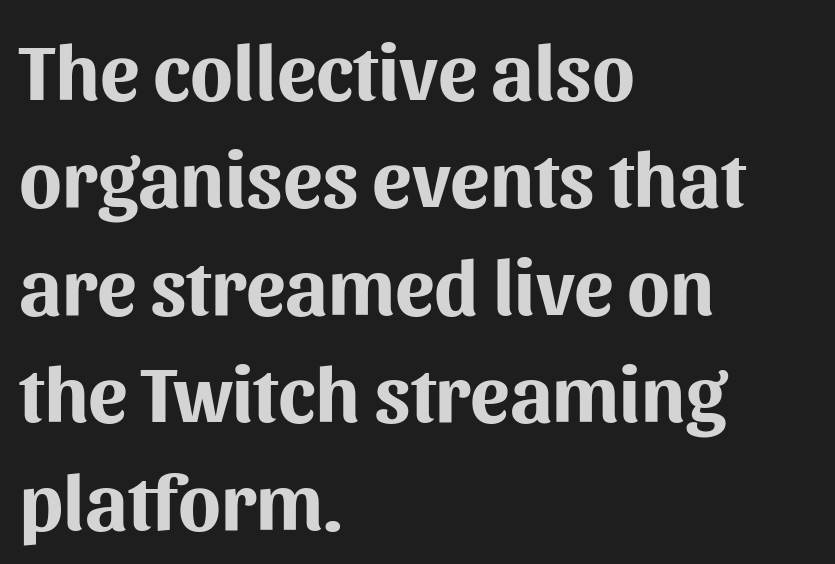
The baseline area is clear. Letter spacing: default. Does the weight exceed regular? Yes, all the way to bold. The face used here is proportionally spaced, like ordinary book or web type. Horizontally, the lines are justified to the leading edge only.
